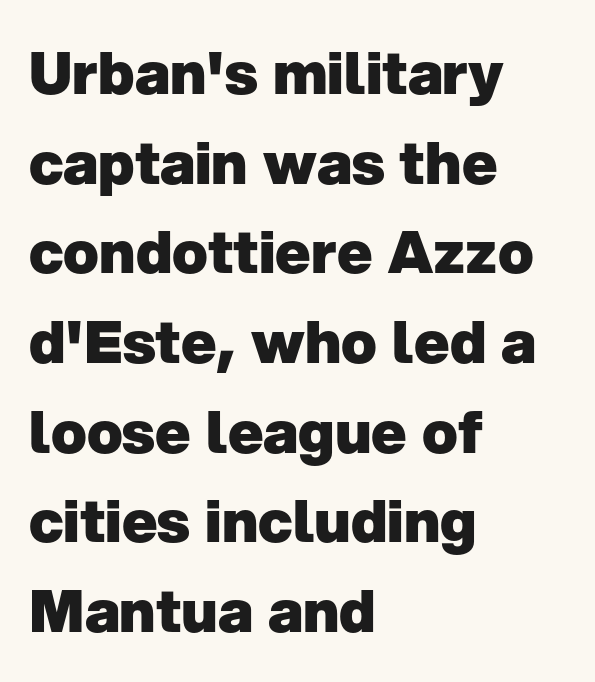
{"serif": "no", "italic": "no", "bold": "yes", "weight": "heavy", "width": "normal", "stroke_contrast": "low", "x_height": "medium", "monospaced": "no", "underline": "no", "align": "left", "line_spacing": "normal", "line_spacing_ratio": 1.52, "letter_spacing": "normal", "letter_spacing_em": 0.0, "glyph_px": 59}
